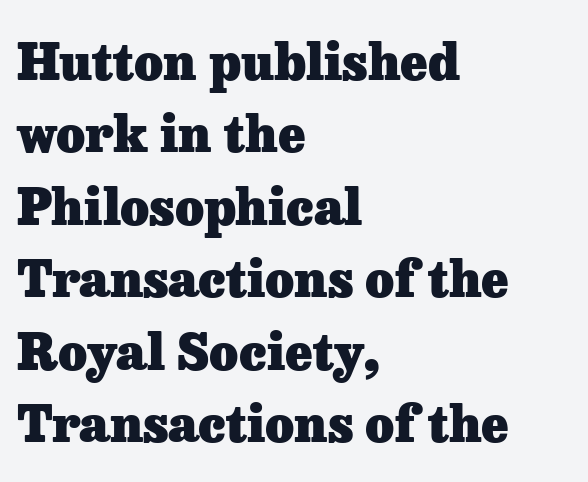
Q: Is the text bold? A: Yes.
Q: Is the text italic (slanted)? A: No, it is upright.
Q: Is the typeface a serif or a sans-serif typeface? A: Serif.
Q: Is the text underlined? A: No.
Q: How is the paragraph aligned? A: Left-aligned.
Q: Is the spacing between letters normal or unusually wide? A: Normal.
Q: Is the spacing between lines tight, normal or loose? A: Normal.
Q: Width (condensed, normal, or wide)? A: Normal.
Q: Stroke contrast? A: Low.
Q: x-height? A: Medium.
Q: Monospaced? A: No.
